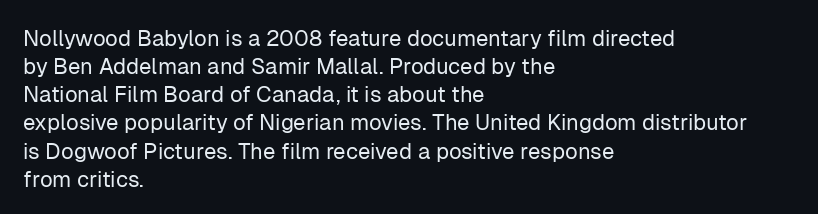
Normally led — the rows are evenly, conventionally spaced. Underlining? Definitely not there. The axis of the letterforms is exactly vertical. The passage is arranged the way most books set body copy — flush left. Default kerning and tracking; the words read as compact shapes.
